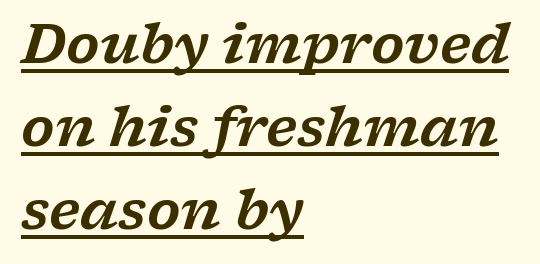
The image shows 54 px wide serif type, italic (leaning right); set left-aligned, normal line spacing (1.54x), normal letter spacing, underlined; low stroke contrast and a medium x-height.
